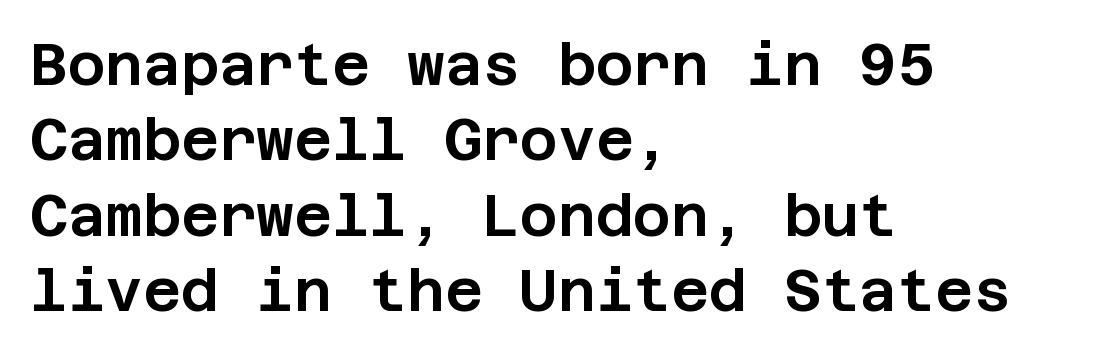
All the whitespace from short lines collects on the right. Lines of text with bare space underneath. This is sans-serif lettering, the kind often seen on screens and signage. Characters remain perfectly vertical along every line.
